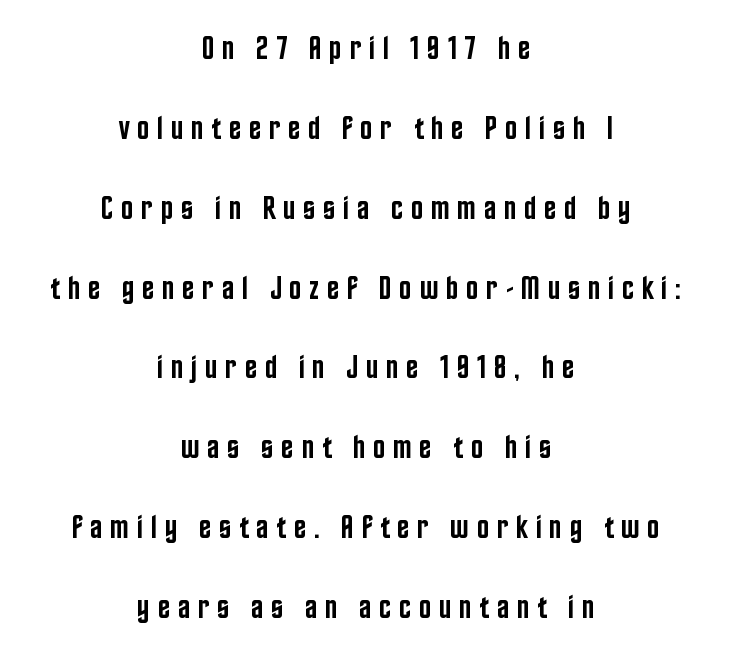
Q: Is the text bold? A: Semi-bold.
Q: Is the text italic (slanted)? A: No, it is upright.
Q: Is the typeface a serif or a sans-serif typeface? A: Sans-serif.
Q: Is the text underlined? A: No.
Q: How is the paragraph aligned? A: Centered.
Q: Is the spacing between letters normal or unusually wide? A: Unusually wide.
Q: Is the spacing between lines tight, normal or loose? A: Loose.
Q: Width (condensed, normal, or wide)? A: Condensed.
Q: Stroke contrast? A: Low.
Q: x-height? A: Large.
Q: Monospaced? A: No.
